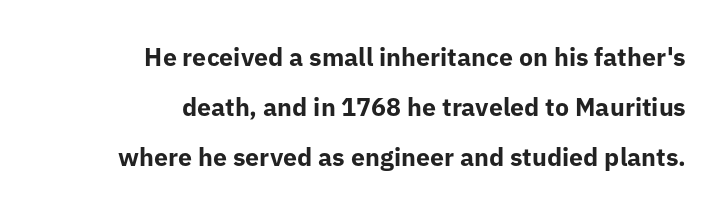
The image shows 25 px bold type, upright; set right-aligned, loose line spacing (2.01x), normal letter spacing, not underlined.
